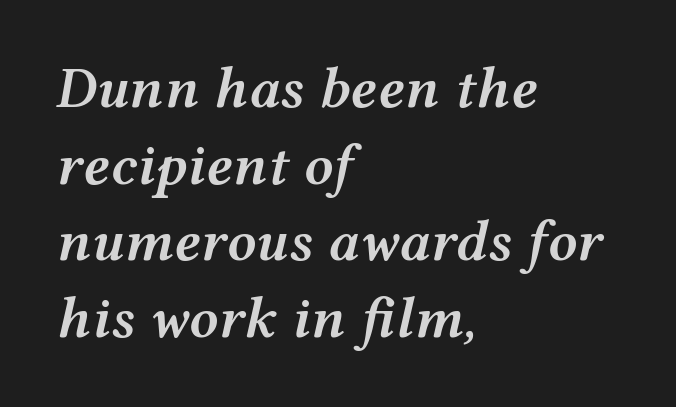
Students, observe: this is what conventionally led text looks like. Stroke thickness is moderately raised; the sample reads as semibold. Clear beneath every line of the passage. A typesetter would call this proportional, since set widths differ per character. The face used here is rendered with its standard letterfit.
